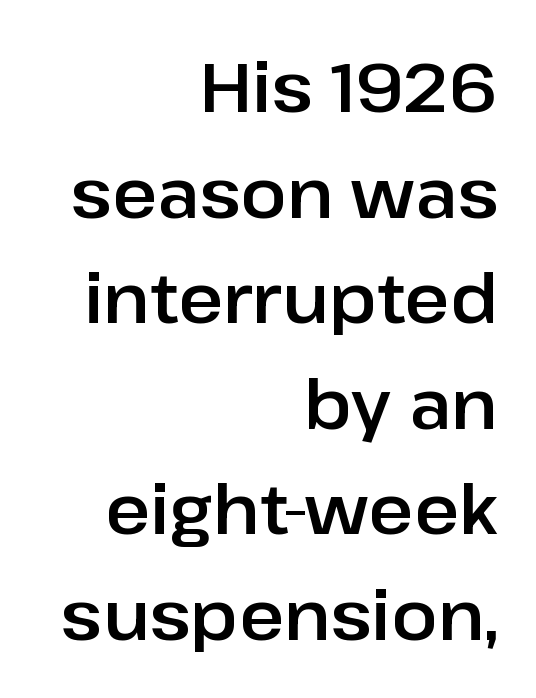
The image shows 69 px sans-serif type, upright; set right-aligned, normal line spacing (1.53x), normal letter spacing, not underlined; low stroke contrast and a medium x-height.
